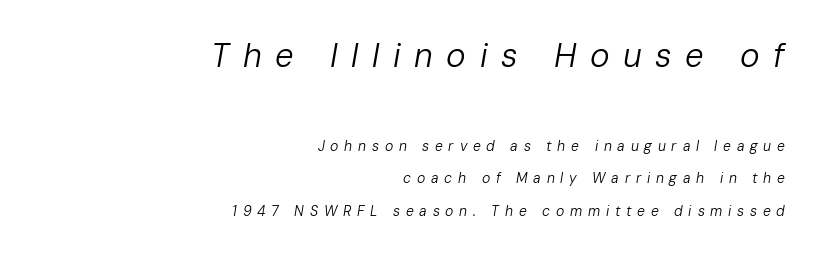
Varying glyph widths throughout — classic text-font behaviour. Quick note: italic. A bare baseline throughout the passage. The face used here appears at its bigger size in the upper chunk. Stroke thickness stays within the range of a standard reading face or lighter.
